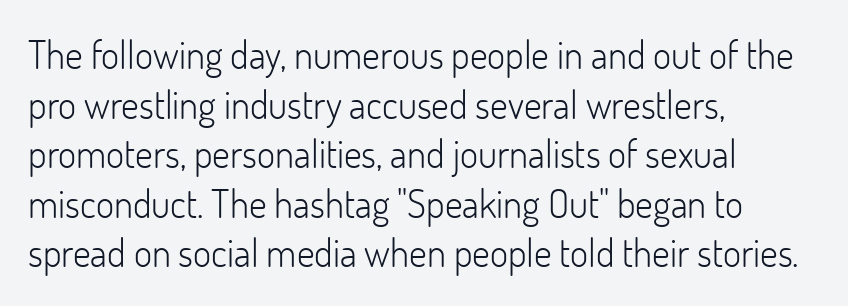
The image shows 39 px light sans-serif type, upright; set left-aligned, normal line spacing (1.27x), normal letter spacing, not underlined; low stroke contrast and a small x-height.
